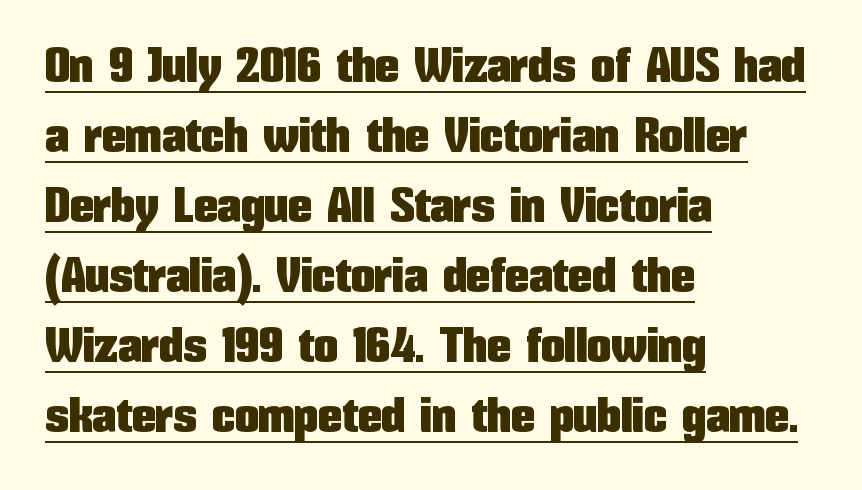
The image shows 48 px condensed sans-serif type, upright; set left-aligned, normal line spacing (1.46x), normal letter spacing, underlined; low stroke contrast and a medium x-height.
